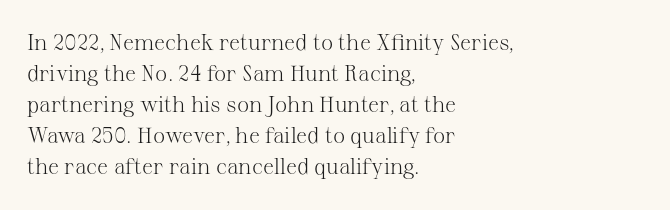
Q: Is the text bold? A: No.
Q: Is the text italic (slanted)? A: No, it is upright.
Q: Is the text underlined? A: No.
Q: How is the paragraph aligned? A: Left-aligned.
Q: Is the spacing between letters normal or unusually wide? A: Normal.
Q: Is the spacing between lines tight, normal or loose? A: Normal.
